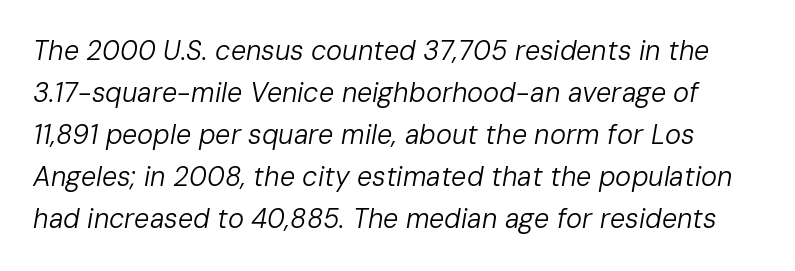
Q: Is the text bold? A: No.
Q: Is the text italic (slanted)? A: Yes, it leans right by about 10 degrees.
Q: Is the text underlined? A: No.
Q: Is the spacing between letters normal or unusually wide? A: Normal.
Q: Is the spacing between lines tight, normal or loose? A: Normal.
